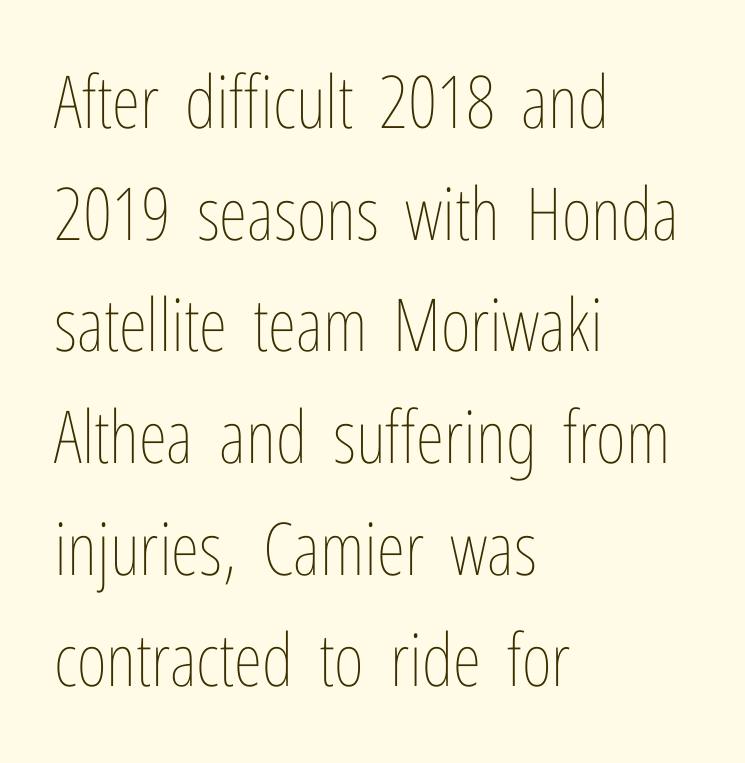
The image shows 73 px thin, condensed type, upright; set left-aligned, normal line spacing (1.53x), normal letter spacing, not underlined; low stroke contrast and a medium x-height.
